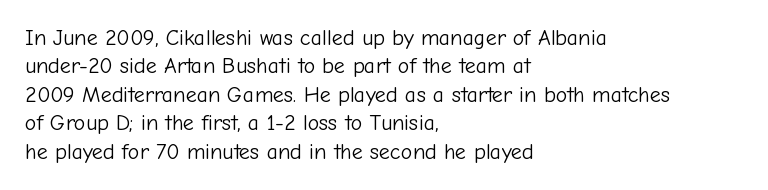
{"italic": "no", "bold": "no", "underline": "no", "align": "left", "line_spacing": "normal", "line_spacing_ratio": 1.29, "letter_spacing": "normal", "letter_spacing_em": 0.0, "glyph_px": 22}
